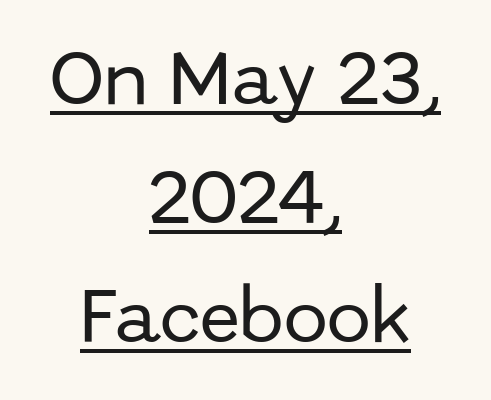
The image shows 59 px sans-serif type, upright; set centered, loose line spacing (2.02x), normal letter spacing, underlined; low stroke contrast and a medium x-height.
